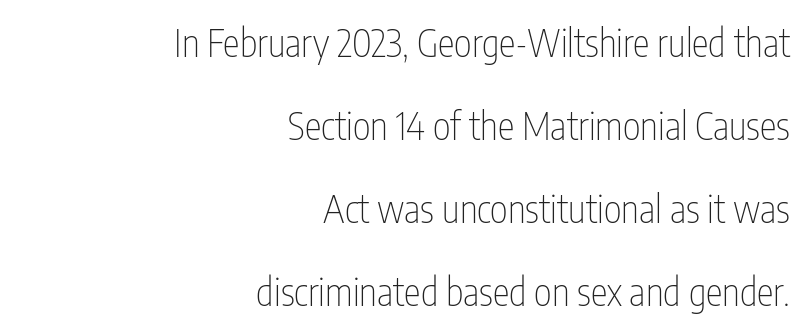
Q: Is the text bold? A: No.
Q: Is the text italic (slanted)? A: No, it is upright.
Q: Is the typeface a serif or a sans-serif typeface? A: Sans-serif.
Q: Is the text underlined? A: No.
Q: How is the paragraph aligned? A: Right-aligned.
Q: Is the spacing between letters normal or unusually wide? A: Normal.
Q: Is the spacing between lines tight, normal or loose? A: Loose.
Q: Width (condensed, normal, or wide)? A: Condensed.
Q: Stroke contrast? A: Low.
Q: x-height? A: Medium.
Q: Monospaced? A: No.
